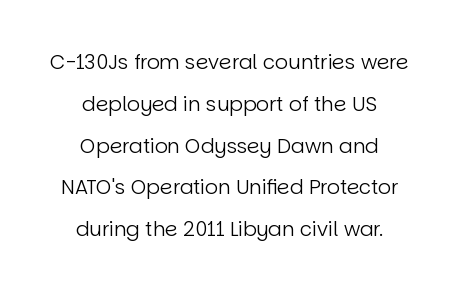
Q: Is the text bold? A: No.
Q: Is the text italic (slanted)? A: No, it is upright.
Q: Is the text underlined? A: No.
Q: How is the paragraph aligned? A: Centered.
Q: Is the spacing between letters normal or unusually wide? A: Normal.
Q: Is the spacing between lines tight, normal or loose? A: Loose.
